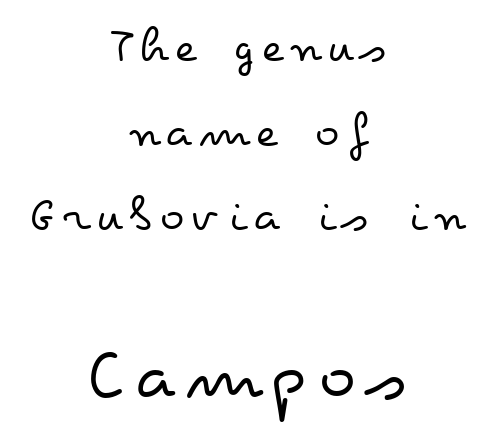
{"italic": "no", "bold": "no", "weight": "regular", "width": "wide", "stroke_contrast": "low", "x_height": "small", "monospaced": "no", "underline": "no", "align": "center", "line_spacing": "normal", "line_spacing_ratio": 1.66, "larger_block": "second", "size_ratio": 1.51, "glyph_px": 77}
